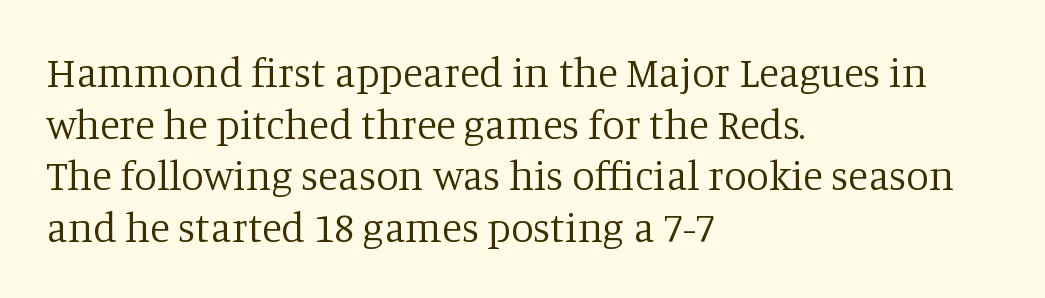
The specimen omits any rule beneath the text block's lines. Successive baselines arrive at the customary interval. The line texture is even and compact thanks to regular tracking. This sample uses an upright cut, with every glyph sitting square on the baseline. Left-aligned paragraph, ragged on the right. Is the stroke heavy? The answer is a plain regular-or-lighter.
